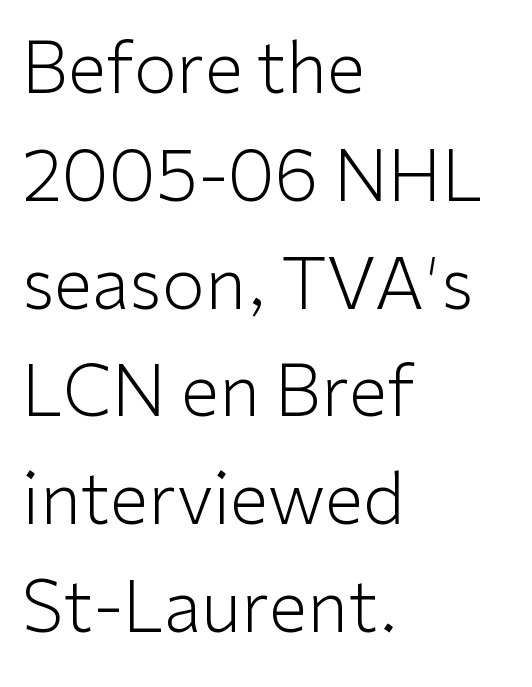
Proportional: the letters do not fall into vertical columns. This is sans-serif lettering, the kind often seen on screens and signage. Is there much room between lines? A standard amount, neither cramped nor airy. The strip under each line holds only bare page.
